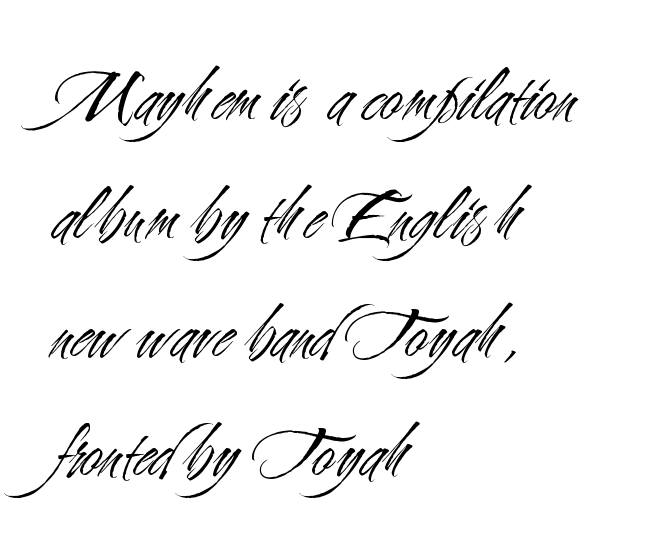
{"serif": "no", "bold": "no", "weight": "light", "width": "condensed", "stroke_contrast": "medium", "x_height": "small", "monospaced": "no", "underline": "no", "align": "left", "line_spacing": "normal", "line_spacing_ratio": 1.54, "letter_spacing": "normal", "letter_spacing_em": 0.0, "glyph_px": 77}
